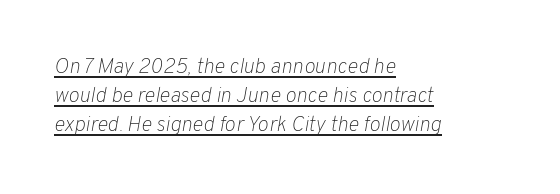
{"italic": "yes", "lean": "right", "slant_degrees": 10, "bold": "no", "underline": "yes", "align": "left", "line_spacing": "normal", "line_spacing_ratio": 1.38, "letter_spacing": "normal", "letter_spacing_em": 0.0, "glyph_px": 21}
